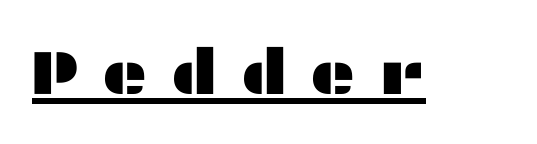
{"serif": "no", "italic": "no", "width": "wide", "stroke_contrast": "medium", "x_height": "medium", "monospaced": "no", "underline": "yes", "letter_spacing": "wide", "letter_spacing_em": 0.35, "glyph_px": 63}
